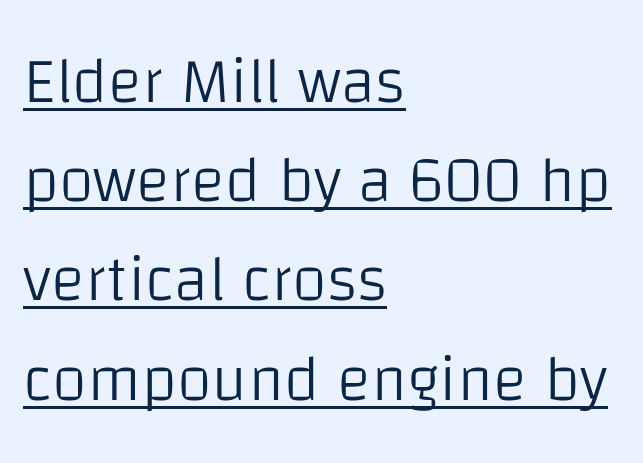
Q: Is the text bold? A: No.
Q: Is the text italic (slanted)? A: No, it is upright.
Q: Is the typeface a serif or a sans-serif typeface? A: Sans-serif.
Q: Is the text underlined? A: Yes.
Q: How is the paragraph aligned? A: Left-aligned.
Q: Is the spacing between letters normal or unusually wide? A: Normal.
Q: Is the spacing between lines tight, normal or loose? A: Normal.
Q: Width (condensed, normal, or wide)? A: Normal.
Q: Stroke contrast? A: Low.
Q: x-height? A: Large.
Q: Monospaced? A: No.
